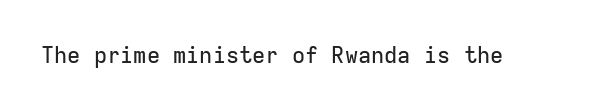
Q: Is the text italic (slanted)? A: No, it is upright.
Q: Is the text underlined? A: No.
Q: Is the spacing between letters normal or unusually wide? A: Normal.
